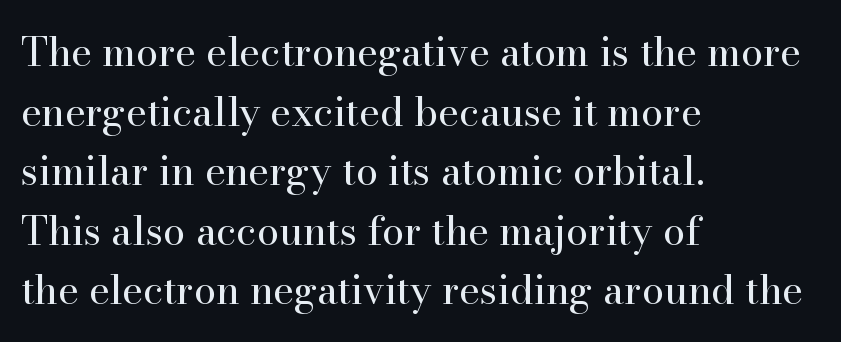
The image shows 40 px regular-weight serif type, upright; set left-aligned, normal line spacing (1.49x), normal letter spacing, not underlined; high stroke contrast and a small x-height.
